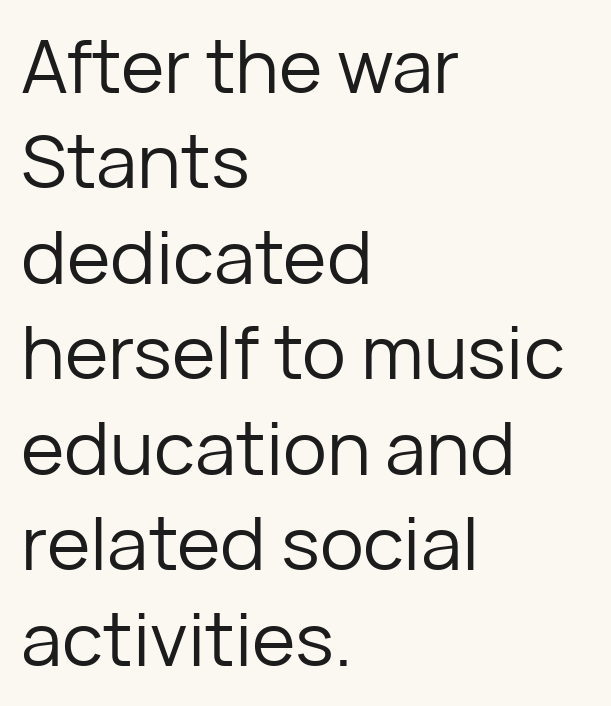
The image shows 74 px regular-weight sans-serif type, upright; set left-aligned, normal line spacing (1.29x), normal letter spacing, not underlined; low stroke contrast and a medium x-height.
